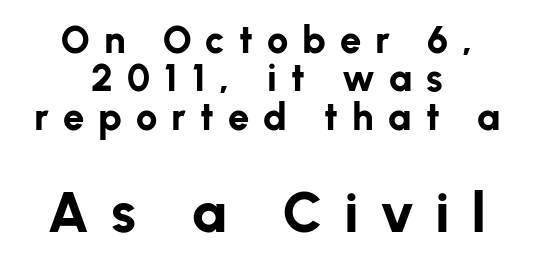
{"serif": "no", "italic": "no", "bold": "yes", "weight": "bold", "width": "normal", "stroke_contrast": "low", "x_height": "medium", "monospaced": "no", "underline": "no", "align": "center", "line_spacing": "tight", "line_spacing_ratio": 1.01, "letter_spacing": "wide", "letter_spacing_em": 0.37, "larger_block": "second", "size_ratio": 1.5, "glyph_px": 57}
